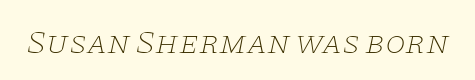
Ink coverage per letter is moderate at most. Decoration check: the copy has no underline. Letter spacing: default. The rendering applies a slant to the glyphs.
